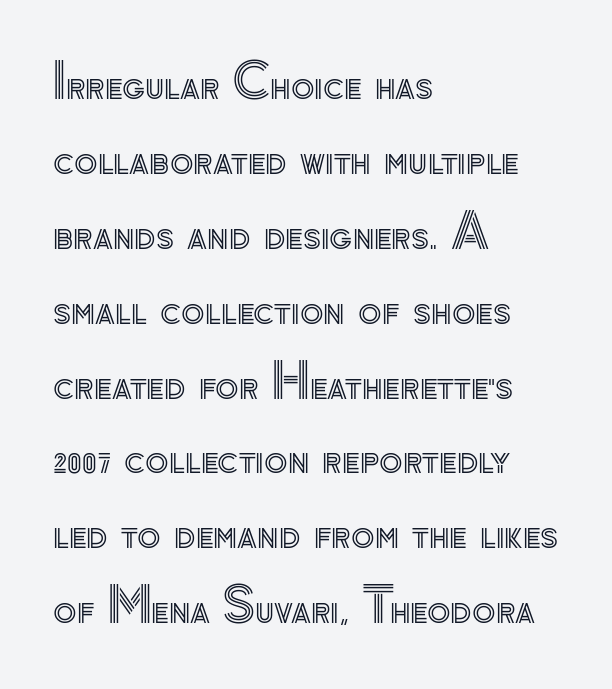
{"italic": "no", "width": "normal", "x_height": "small", "monospaced": "no", "underline": "no", "align": "left", "line_spacing": "normal", "line_spacing_ratio": 1.56, "letter_spacing": "normal", "letter_spacing_em": 0.0, "glyph_px": 48}
